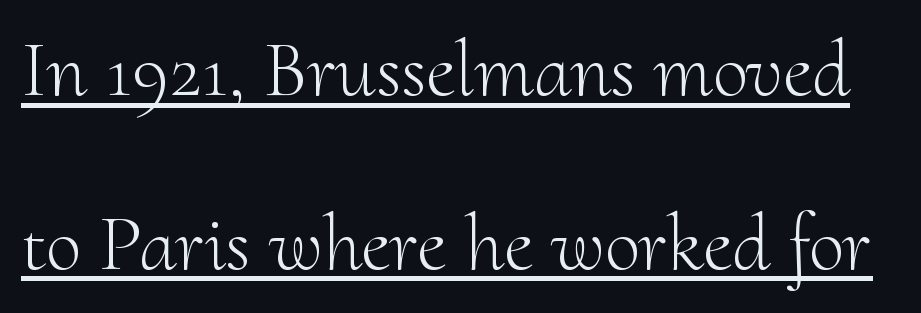
The image shows 80 px light serif type, upright; set loose line spacing (2.17x), normal letter spacing, underlined; medium stroke contrast and a small x-height.
